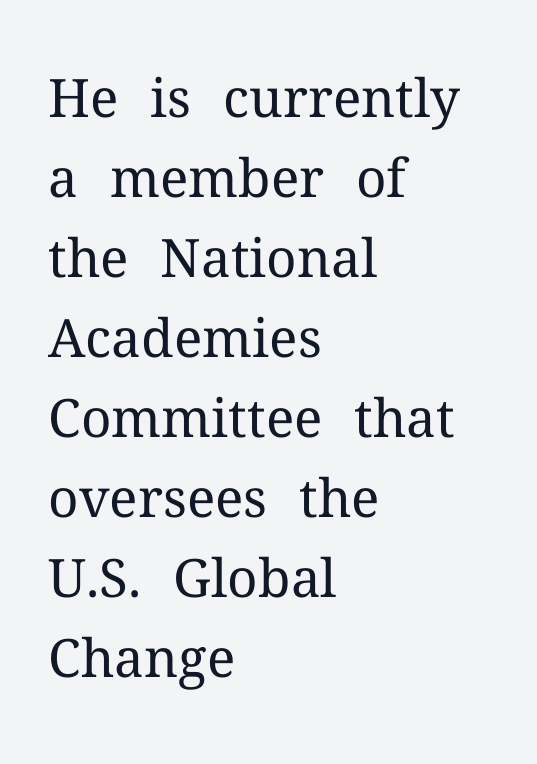
{"serif": "yes", "italic": "no", "bold": "no", "weight": "regular", "width": "normal", "stroke_contrast": "medium", "x_height": "medium", "monospaced": "no", "underline": "no", "align": "left", "line_spacing": "normal", "line_spacing_ratio": 1.51, "letter_spacing": "normal", "letter_spacing_em": 0.0, "glyph_px": 53}
